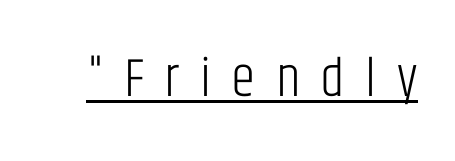
Here the designer chose a conventional face with non-uniform glyph widths. Quick note: not italic, upright. This reads as an unemphasized weight, regular at the heaviest. This rendering employs a face without finishing strokes, i.e., a sans-serif.
